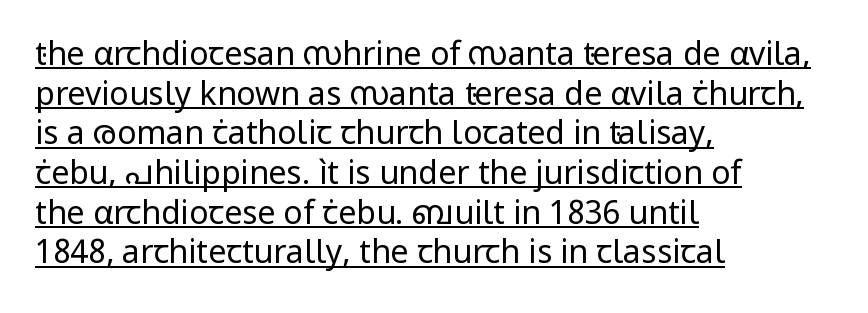
{"serif": "no", "italic": "no", "bold": "no", "weight": "regular", "width": "normal", "stroke_contrast": "low", "x_height": "medium", "monospaced": "no", "underline": "yes", "align": "left", "line_spacing_ratio": 1.24, "letter_spacing": "normal", "letter_spacing_em": 0.0, "glyph_px": 32}
